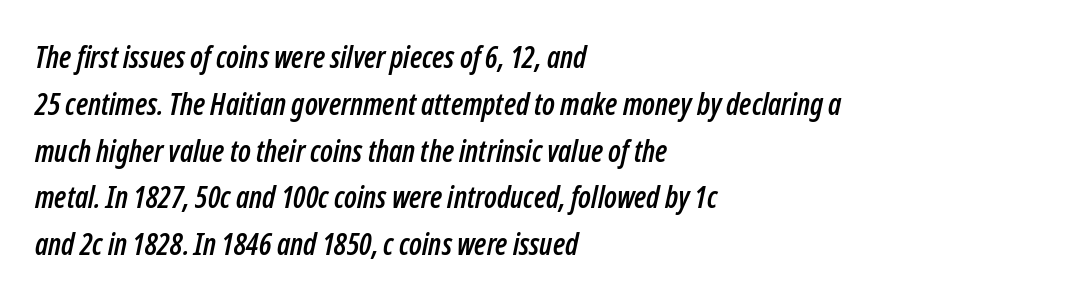
All the whitespace from short lines collects on the right. The rendering keeps characters at their native spacing. The text carries the slant typical of an italic or oblique font. Anything drawn beneath the words? Only blank space.
